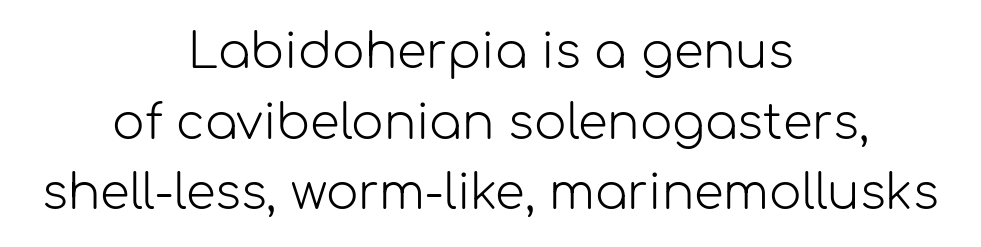
Baseline-to-baseline distance is the conventional proportion of letter height. Upright lettering throughout. The passage shown is not bold in any degree. The passage is arranged like a title page — every line centered. Glance below the letters and you will spot only blank space. Characters follow at the spacing the type designer built in.
